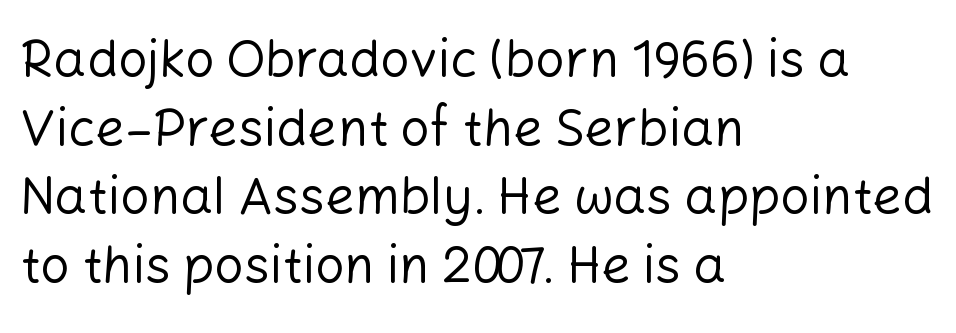
{"serif": "no", "italic": "no", "bold": "no", "weight": "regular", "width": "normal", "stroke_contrast": "low", "x_height": "medium", "monospaced": "no", "underline": "no", "align": "left", "line_spacing": "normal", "line_spacing_ratio": 1.32, "letter_spacing": "normal", "letter_spacing_em": 0.0, "glyph_px": 52}
